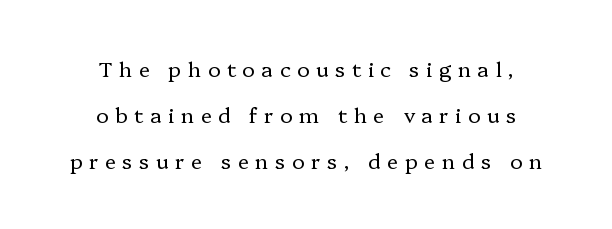
Q: Is the text bold? A: No.
Q: Is the text italic (slanted)? A: No, it is upright.
Q: Is the text underlined? A: No.
Q: How is the paragraph aligned? A: Centered.
Q: Is the spacing between letters normal or unusually wide? A: Unusually wide.
Q: Is the spacing between lines tight, normal or loose? A: Loose.
